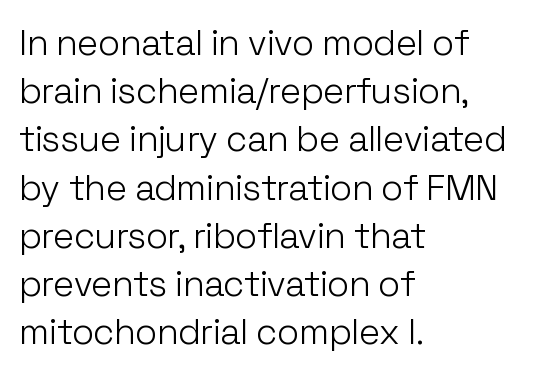
{"serif": "no", "italic": "no", "bold": "no", "weight": "light", "width": "normal", "stroke_contrast": "low", "x_height": "medium", "monospaced": "no", "underline": "no", "align": "left", "line_spacing": "normal", "line_spacing_ratio": 1.34, "letter_spacing": "normal", "letter_spacing_em": 0.0, "glyph_px": 36}
